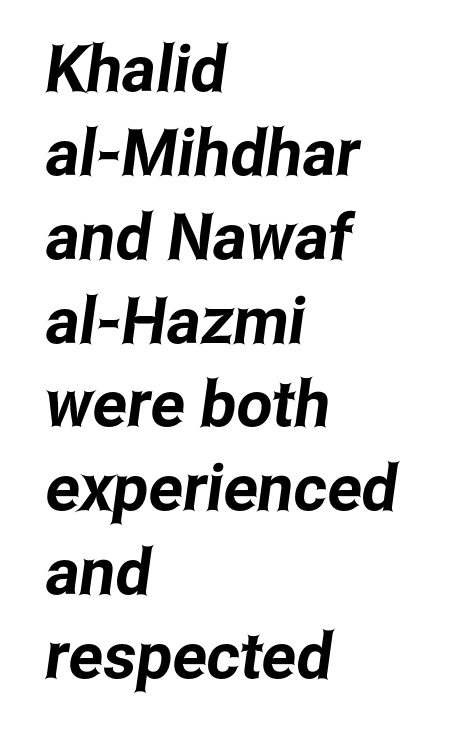
Q: Is the typeface a serif or a sans-serif typeface? A: Sans-serif.
Q: Is the text underlined? A: No.
Q: How is the paragraph aligned? A: Left-aligned.
Q: Is the spacing between letters normal or unusually wide? A: Normal.
Q: Is the spacing between lines tight, normal or loose? A: Normal.
Q: Width (condensed, normal, or wide)? A: Condensed.
Q: Stroke contrast? A: Low.
Q: x-height? A: Medium.
Q: Monospaced? A: No.
